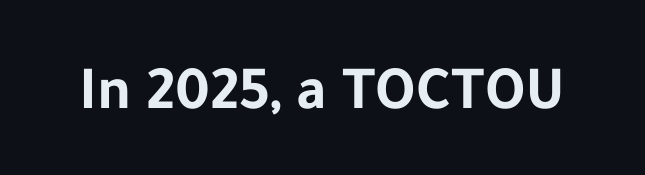
{"serif": "no", "italic": "no", "bold": "yes", "weight": "bold", "width": "normal", "stroke_contrast": "low", "x_height": "medium", "monospaced": "no", "underline": "no", "letter_spacing": "normal", "letter_spacing_em": 0.0, "glyph_px": 62}
